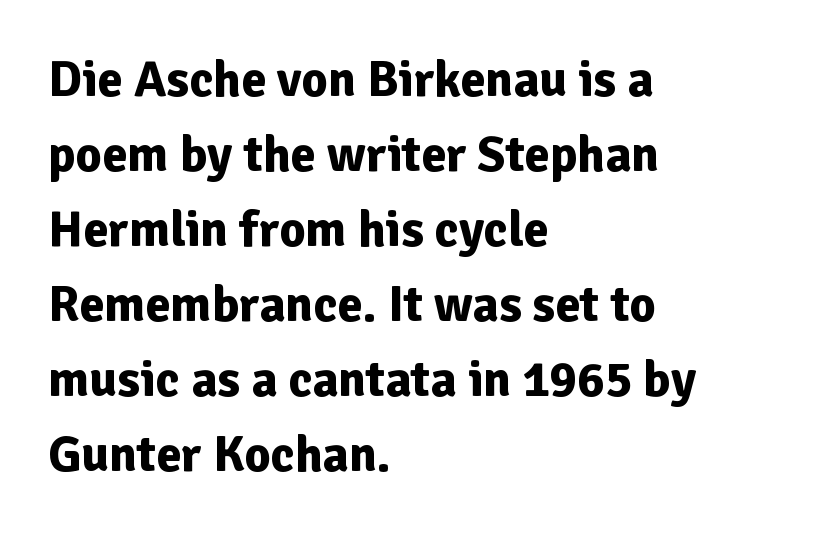
The passage shown is typed in a proportional face where columns would drift. It's the straight-up-and-down kind of type. These lines sit exactly where default settings would place them. There is no visible air inserted between adjacent glyphs. This rendering employs a face without finishing strokes, i.e., a sans-serif. Each line starts at the same left margin while the right side varies.
